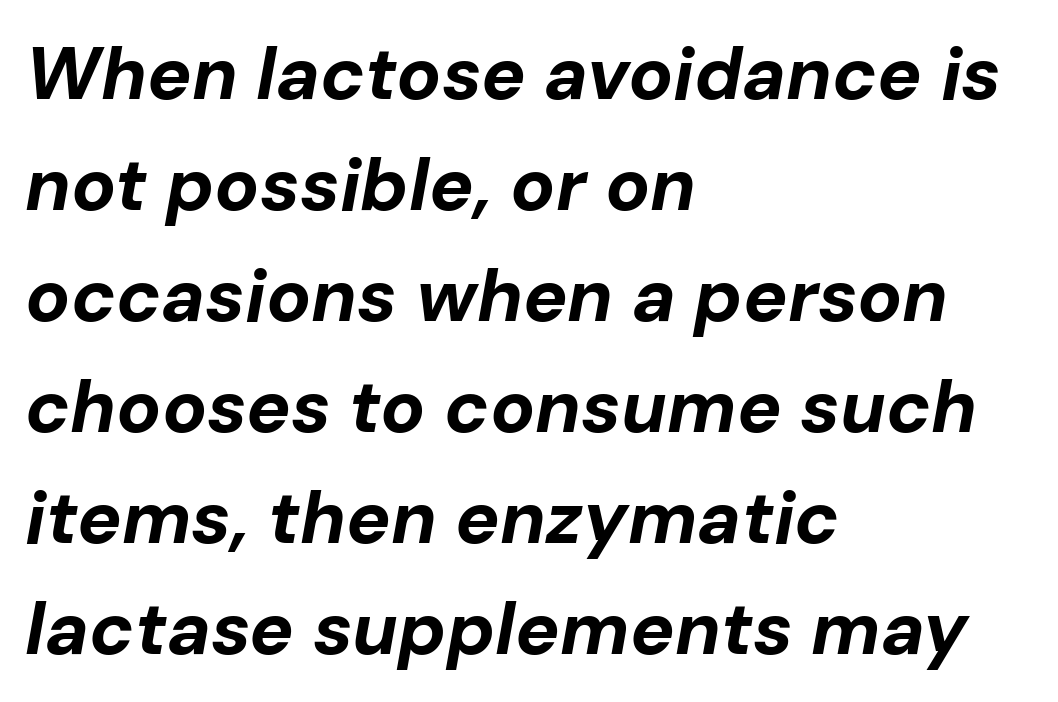
Here the designer chose a conventional face with non-uniform glyph widths. The tracking reads as untouched default to a designer's eye. On the weight axis this lands at bold, roughly 700. It's the slanting kind of type. What's the leading like? Ordinary, nothing unusual. These lines are set flush left with a ragged right edge.
